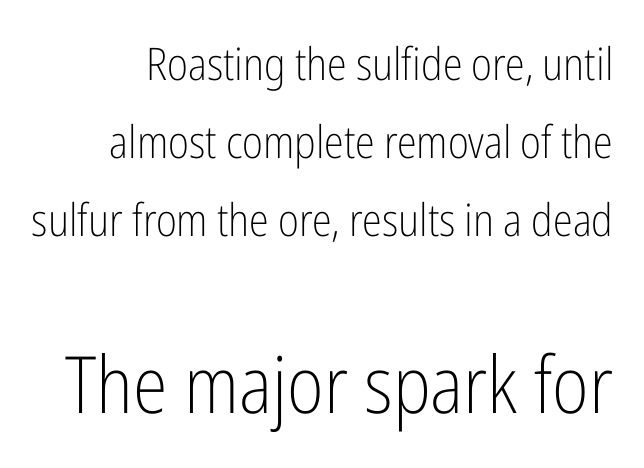
{"serif": "no", "italic": "no", "bold": "no", "weight": "light", "width": "condensed", "stroke_contrast": "low", "x_height": "medium", "monospaced": "no", "underline": "no", "line_spacing_ratio": 1.73, "letter_spacing": "normal", "letter_spacing_em": 0.0, "larger_block": "second", "size_ratio": 1.76, "glyph_px": 79}
